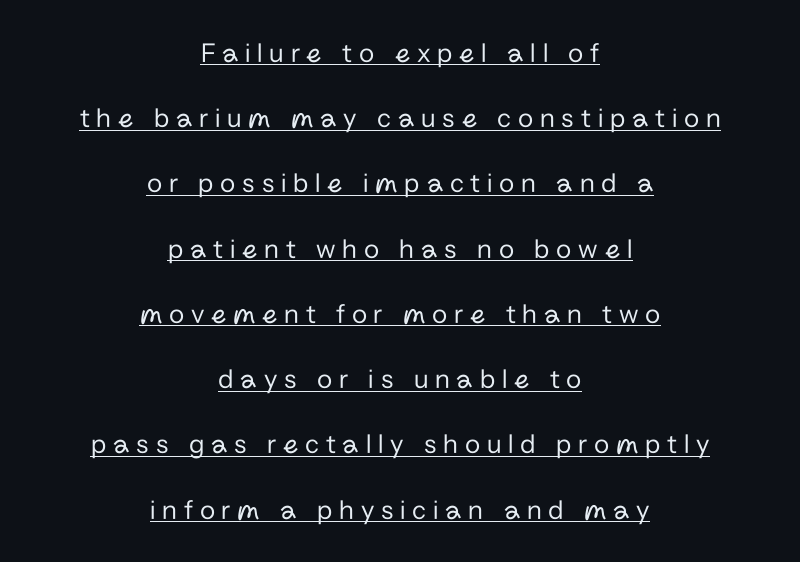
The image shows 28 px regular-weight sans-serif type, upright; set centered, loose line spacing (2.33x), unusually wide letter spacing (+0.24 em), underlined; low stroke contrast and a medium x-height.
